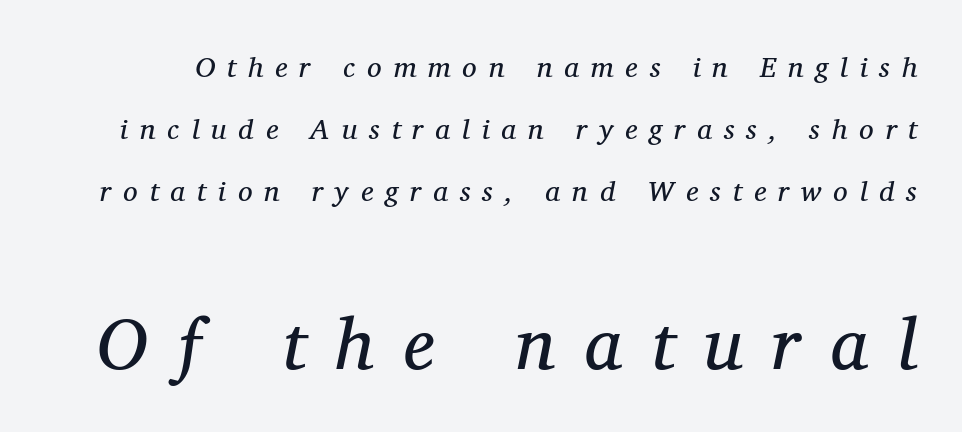
{"serif": "yes", "italic": "yes", "lean": "right", "slant_degrees": 11, "bold": "no", "weight": "regular", "width": "normal", "stroke_contrast": "medium", "x_height": "medium", "monospaced": "no", "underline": "no", "line_spacing": "loose", "line_spacing_ratio": 2.14, "letter_spacing": "wide", "letter_spacing_em": 0.41, "larger_block": "second", "size_ratio": 2.52, "glyph_px": 73}
